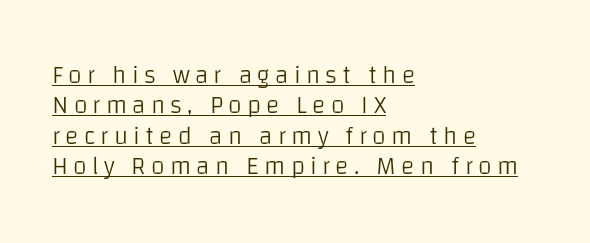
You can tell it's not italic because the verticals are truly vertical. Quick note: underline on. Casual observation: everything's shoved over to the left. Observe the wide spacing: letters keep a clear distance from each other.
